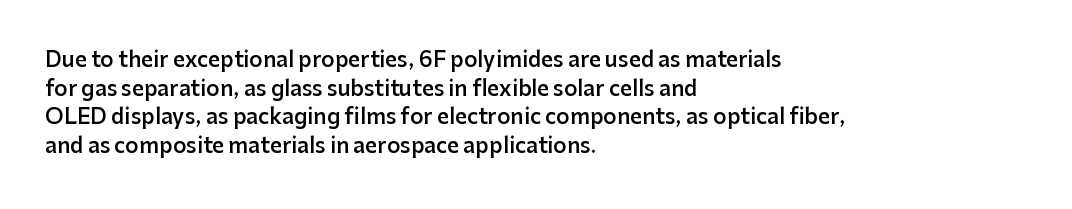
This sample uses an upright cut, with every glyph sitting square on the baseline. Moderately thickened strokes mark this as semibold type. Short note: letters normally spaced. A typesetter would call this leading conventional body-copy spacing. Just letters on the line, the space beneath them empty. Casual observation: everything's shoved over to the left.
